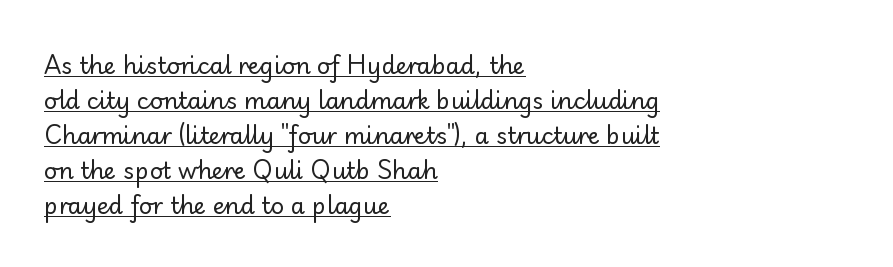
The image shows 23 px text type, upright; set left-aligned, normal line spacing (1.52x), normal letter spacing, underlined.
